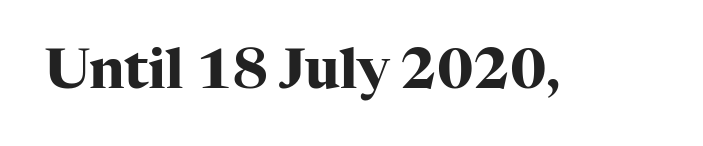
The image shows 55 px heavy serif type, upright; set normal letter spacing, not underlined; high stroke contrast and a medium x-height.
